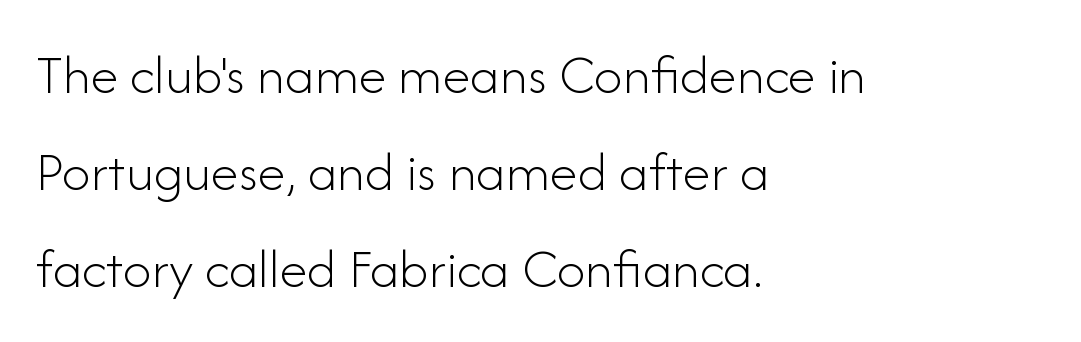
The image shows 57 px light sans-serif type, upright; set left-aligned, normal line spacing (1.7x), normal letter spacing, not underlined; low stroke contrast and a small x-height.
